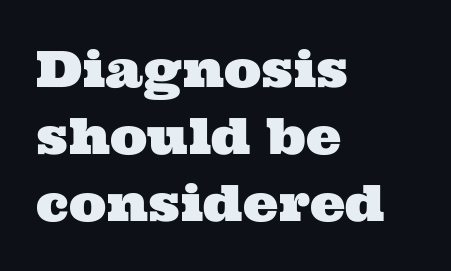
Stroke terminals: seriffed. Has an underline been added? It has not. A typesetter would call this zero additional tracking. Is this a fixed-width face? No — the glyphs have proportional, varying widths. The passage is arranged the way most books set body copy — flush left.
